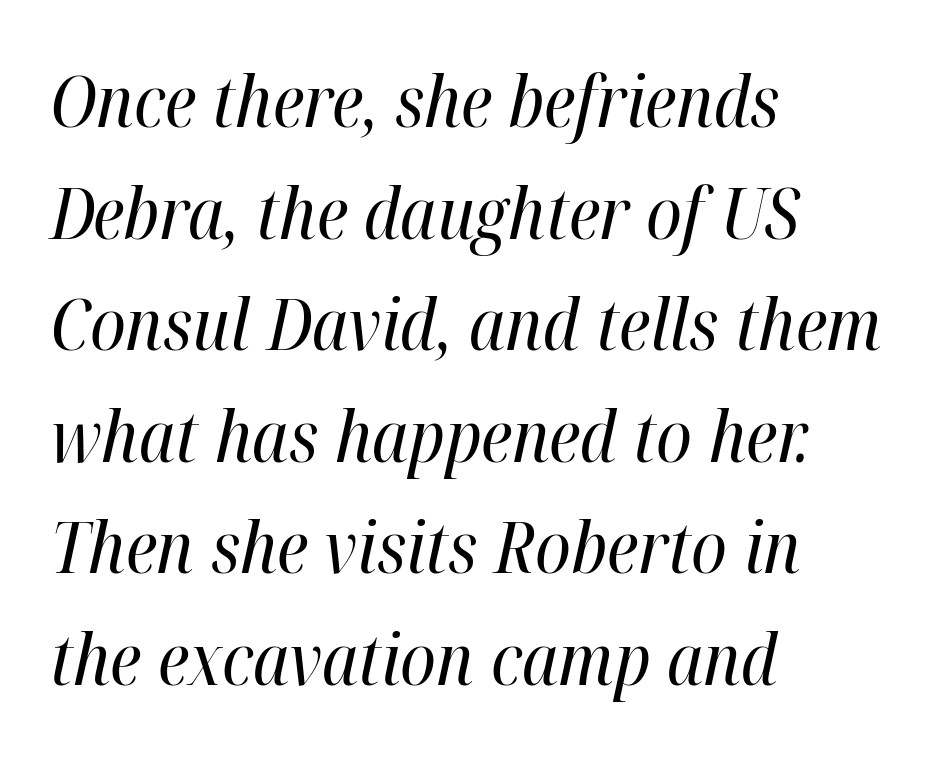
The image shows 72 px regular-weight, condensed type, italic (leaning right); set left-aligned, normal line spacing (1.55x), normal letter spacing, not underlined; high stroke contrast and a medium x-height.
